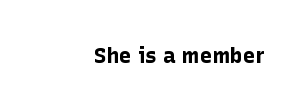
The image shows 21 px bold type, upright; set normal letter spacing, not underlined.
